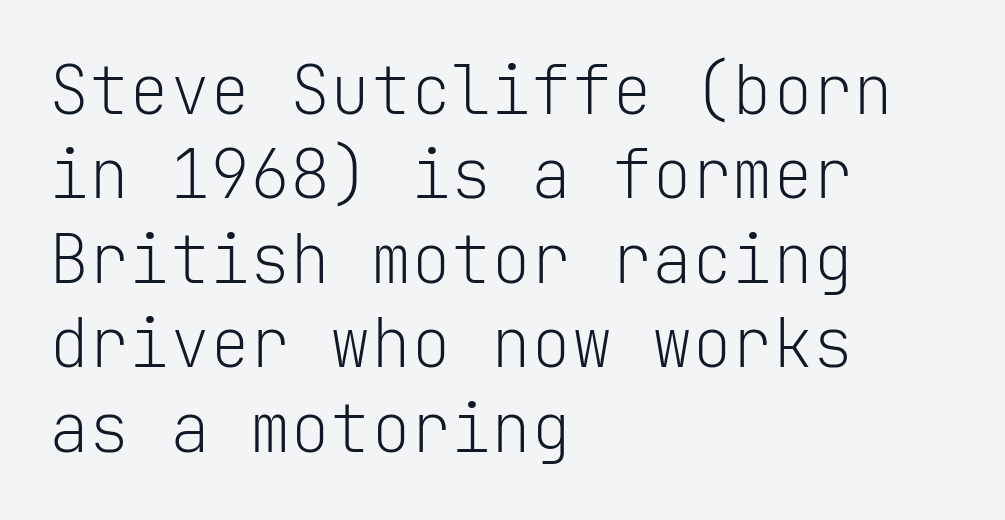
The image shows 67 px light sans-serif type, upright, monospaced; set left-aligned, normal line spacing (1.26x), normal letter spacing, not underlined; low stroke contrast and a medium x-height.
